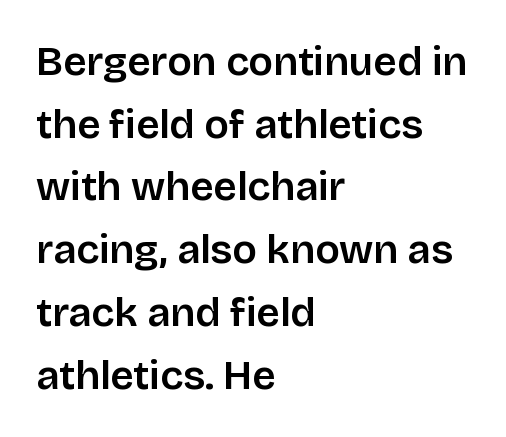
Characters follow at the spacing the type designer built in. Rule under the text: the space is simply empty. These lines are rendered in a variable-pitch font. Every character sits straight up, as roman type does.
